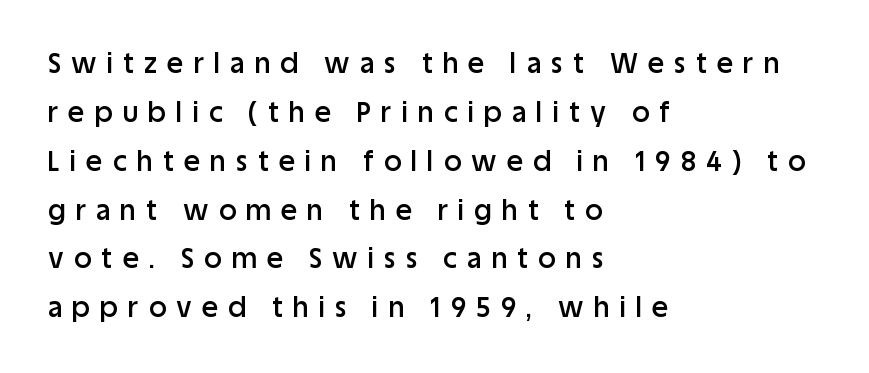
The image shows 27 px text type, upright; set left-aligned, line spacing 1.81x, unusually wide letter spacing (+0.38 em), not underlined.
